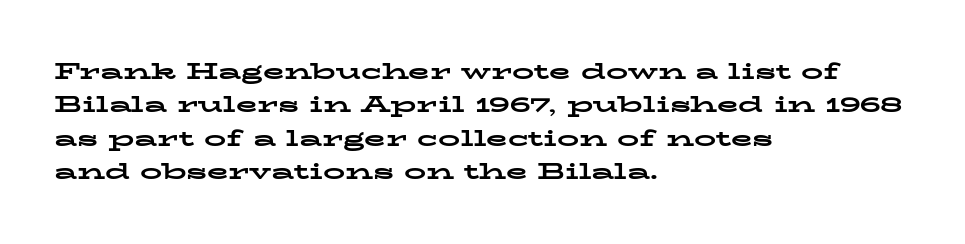
{"italic": "no", "bold": "yes", "underline": "no", "align": "left", "line_spacing": "normal", "line_spacing_ratio": 1.52, "letter_spacing": "normal", "letter_spacing_em": 0.0, "glyph_px": 22}
